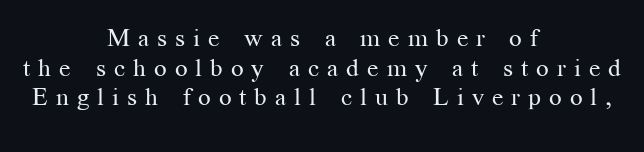
{"italic": "no", "bold": "no", "underline": "no", "align": "center", "line_spacing_ratio": 1.19, "letter_spacing": "wide", "letter_spacing_em": 0.32, "glyph_px": 25}
